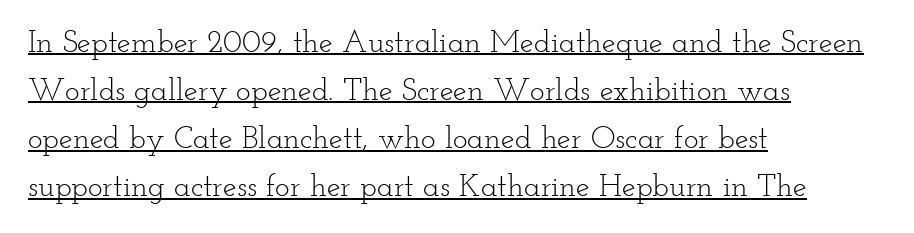
The image shows 31 px light, wide serif type, upright; set left-aligned, normal line spacing (1.55x), normal letter spacing, underlined; low stroke contrast and a small x-height.
